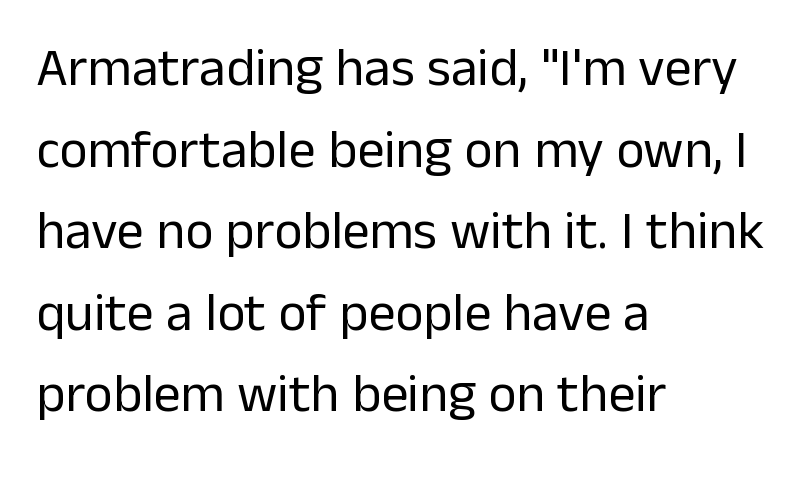
{"serif": "no", "italic": "no", "bold": "no", "weight": "regular", "width": "normal", "stroke_contrast": "low", "x_height": "medium", "monospaced": "no", "underline": "no", "align": "left", "line_spacing": "normal", "line_spacing_ratio": 1.51, "letter_spacing": "normal", "letter_spacing_em": 0.0, "glyph_px": 54}
